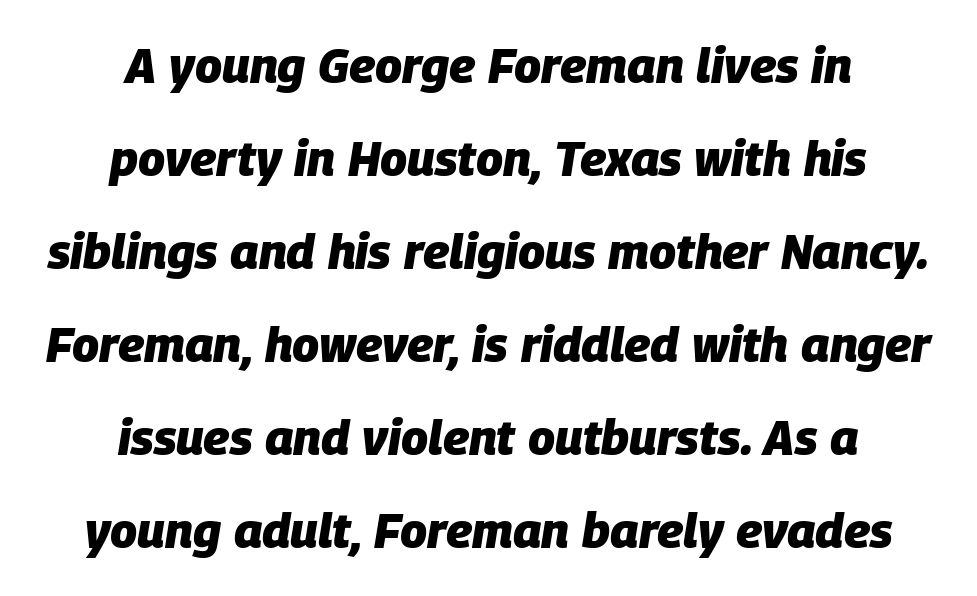
The image shows 49 px heavy type, italic (leaning right); set centered, loose line spacing (1.9x), normal letter spacing, not underlined; low stroke contrast and a large x-height.
